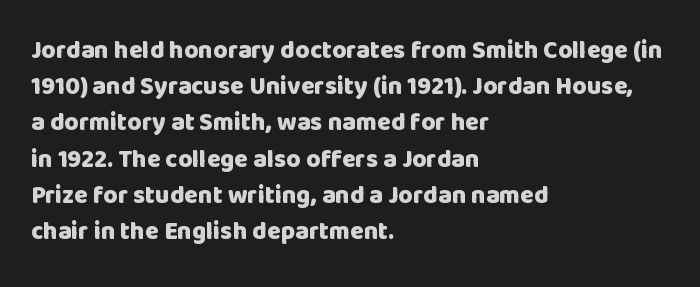
{"italic": "no", "bold": "yes", "underline": "no", "align": "left", "line_spacing": "normal", "line_spacing_ratio": 1.45, "letter_spacing": "normal", "letter_spacing_em": 0.0, "glyph_px": 25}
